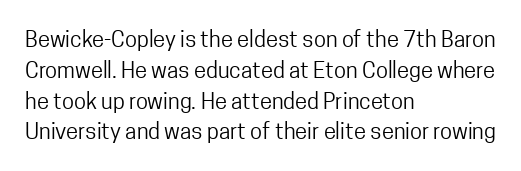
Q: Is the text bold? A: No.
Q: Is the text italic (slanted)? A: No, it is upright.
Q: Is the text underlined? A: No.
Q: How is the paragraph aligned? A: Left-aligned.
Q: Is the spacing between letters normal or unusually wide? A: Normal.
Q: Is the spacing between lines tight, normal or loose? A: Normal.
